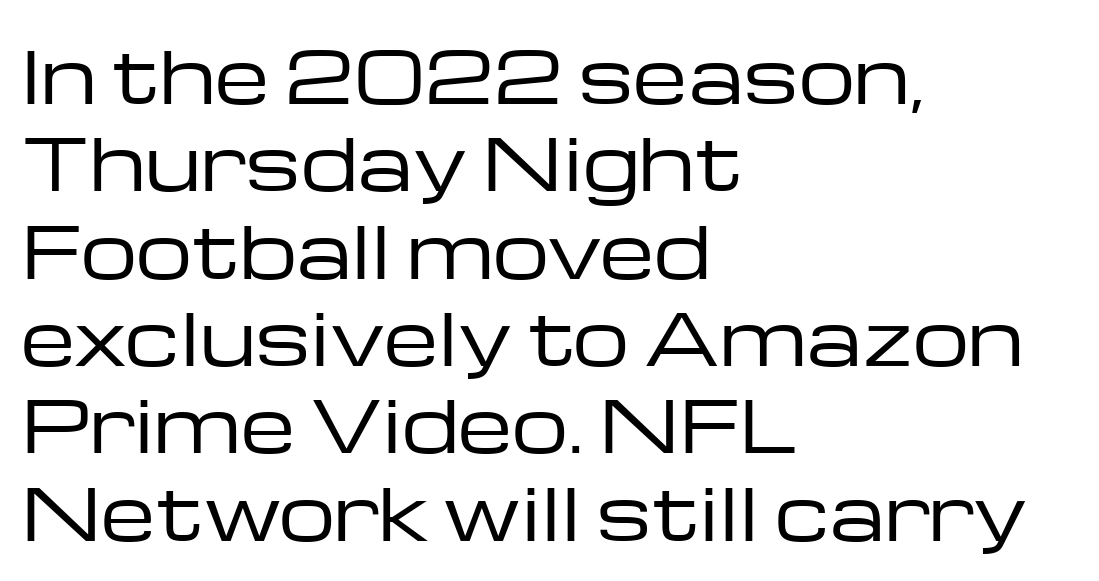
Q: Is the text bold? A: No.
Q: Is the text italic (slanted)? A: No, it is upright.
Q: Is the typeface a serif or a sans-serif typeface? A: Sans-serif.
Q: Is the text underlined? A: No.
Q: How is the paragraph aligned? A: Left-aligned.
Q: Is the spacing between letters normal or unusually wide? A: Normal.
Q: Width (condensed, normal, or wide)? A: Wide.
Q: Stroke contrast? A: Low.
Q: x-height? A: Medium.
Q: Monospaced? A: No.
